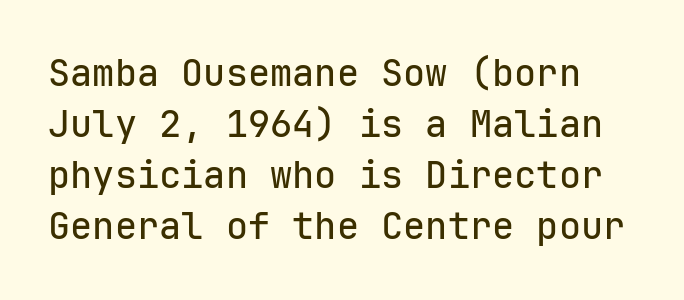
{"serif": "no", "italic": "no", "width": "normal", "stroke_contrast": "low", "x_height": "medium", "monospaced": "yes", "underline": "no", "line_spacing": "normal", "line_spacing_ratio": 1.38, "letter_spacing": "normal", "letter_spacing_em": 0.0, "glyph_px": 37}
